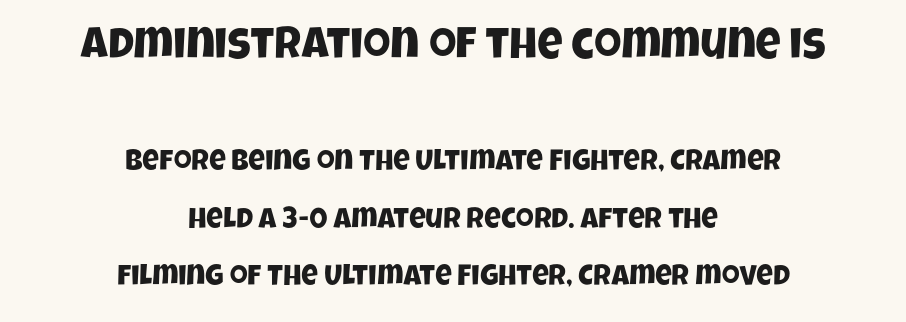
Notice the wide empty band between every row — that's loose leading. The rendering uses natural spacing where letterforms have individual widths. The face used here appears at its bigger size in the upper chunk. These lines are composed in type without serifs.
